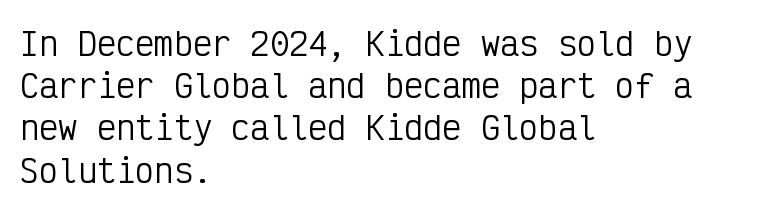
The weight tops out at a normal text grade. The rendering shows plain stroke endings on the letterforms — a sans-serif design. All the whitespace from short lines collects on the right. Each letter, wide or thin by design, is forced into the same width here. This sample keeps an unexceptional amount of space between lines.
